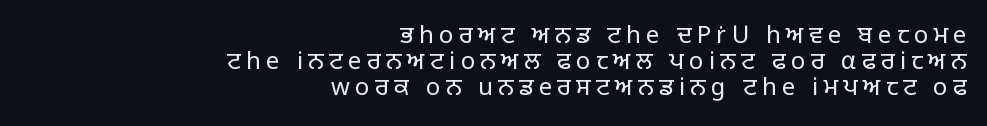
The image shows 24 px text type, upright; set right-aligned, tight line spacing (1.09x), unusually wide letter spacing (+0.22 em), not underlined.
